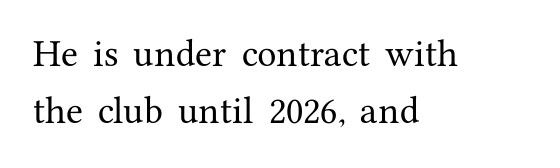
{"serif": "yes", "italic": "no", "width": "normal", "stroke_contrast": "medium", "x_height": "medium", "monospaced": "no", "underline": "no", "align": "left", "line_spacing_ratio": 1.84, "letter_spacing": "normal", "letter_spacing_em": 0.0, "glyph_px": 31}
